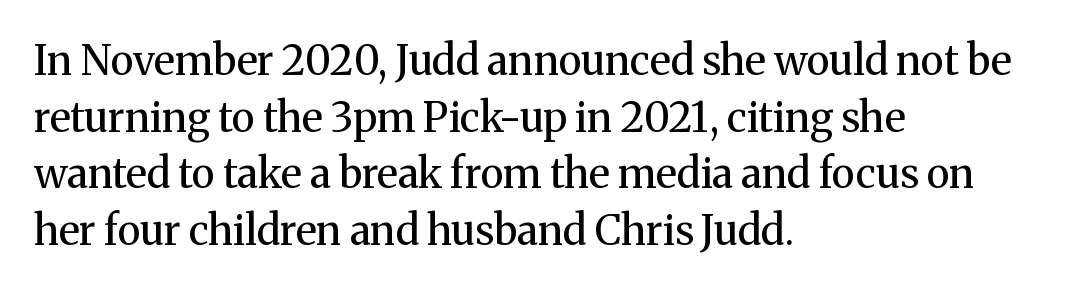
{"serif": "yes", "italic": "no", "bold": "no", "weight": "regular", "width": "normal", "stroke_contrast": "medium", "x_height": "medium", "monospaced": "no", "underline": "no", "align": "left", "line_spacing": "normal", "line_spacing_ratio": 1.38, "letter_spacing": "normal", "letter_spacing_em": 0.0, "glyph_px": 41}
